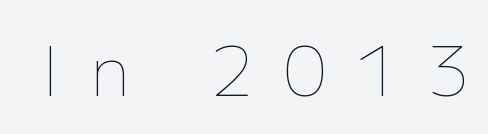
{"italic": "no", "bold": "no", "weight": "thin", "width": "normal", "stroke_contrast": "low", "x_height": "medium", "monospaced": "no", "underline": "no", "letter_spacing": "wide", "letter_spacing_em": 0.46, "glyph_px": 67}
